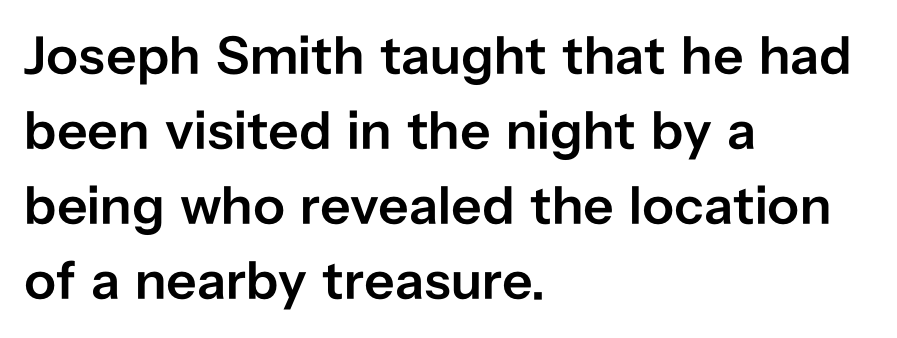
Q: Is the text bold? A: Semi-bold.
Q: Is the text italic (slanted)? A: No, it is upright.
Q: Is the typeface a serif or a sans-serif typeface? A: Sans-serif.
Q: Is the text underlined? A: No.
Q: How is the paragraph aligned? A: Left-aligned.
Q: Is the spacing between letters normal or unusually wide? A: Normal.
Q: Is the spacing between lines tight, normal or loose? A: Normal.
Q: Width (condensed, normal, or wide)? A: Normal.
Q: Stroke contrast? A: Low.
Q: x-height? A: Medium.
Q: Monospaced? A: No.
